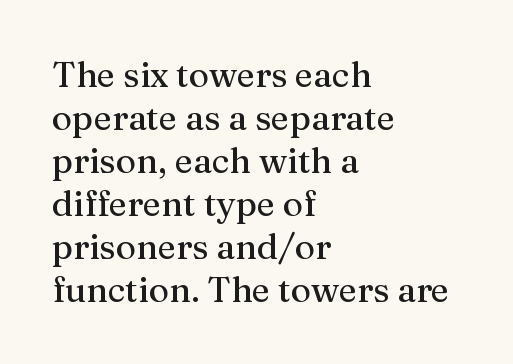
The image shows 35 px serif type, upright; set left-aligned, line spacing 1.23x, normal letter spacing, not underlined; medium stroke contrast and a medium x-height.
